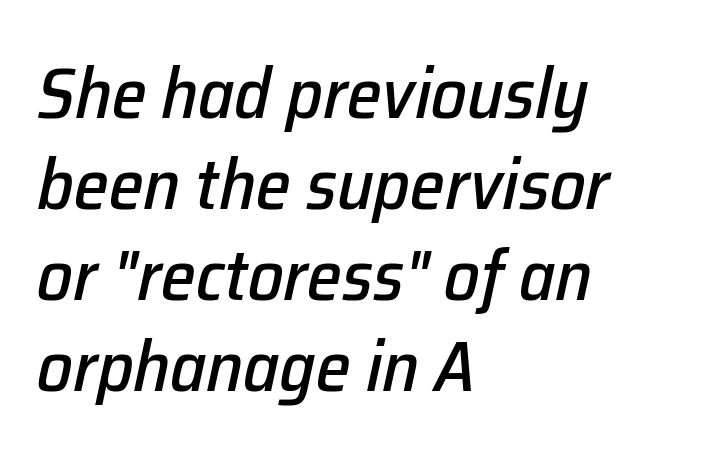
The image shows 71 px text type, italic (leaning right); set left-aligned, normal line spacing (1.28x), normal letter spacing, not underlined; low stroke contrast and a medium x-height.
